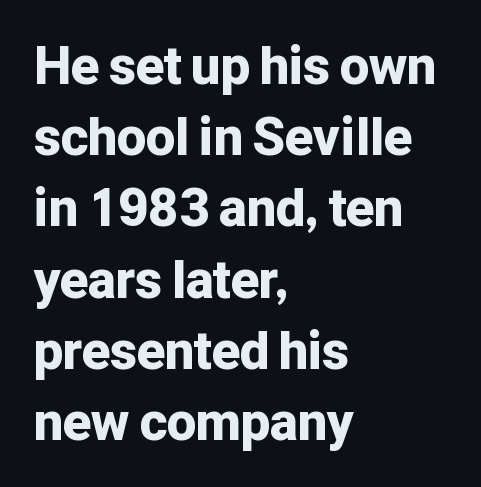
The image shows 52 px bold sans-serif type, upright; set left-aligned, normal line spacing (1.37x), normal letter spacing, not underlined; low stroke contrast and a medium x-height.
